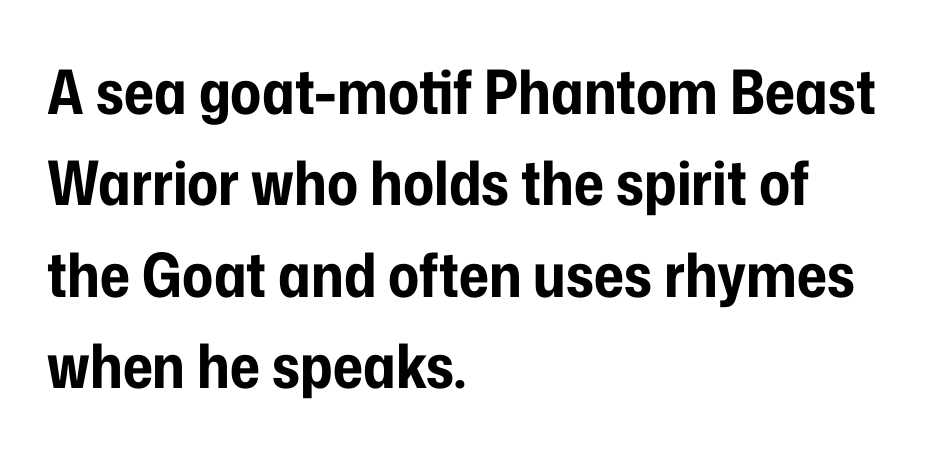
Q: Is the text bold? A: Yes.
Q: Is the text italic (slanted)? A: No, it is upright.
Q: Is the typeface a serif or a sans-serif typeface? A: Sans-serif.
Q: Is the text underlined? A: No.
Q: How is the paragraph aligned? A: Left-aligned.
Q: Is the spacing between letters normal or unusually wide? A: Normal.
Q: Is the spacing between lines tight, normal or loose? A: Normal.
Q: Width (condensed, normal, or wide)? A: Condensed.
Q: Stroke contrast? A: Low.
Q: x-height? A: Medium.
Q: Monospaced? A: No.
